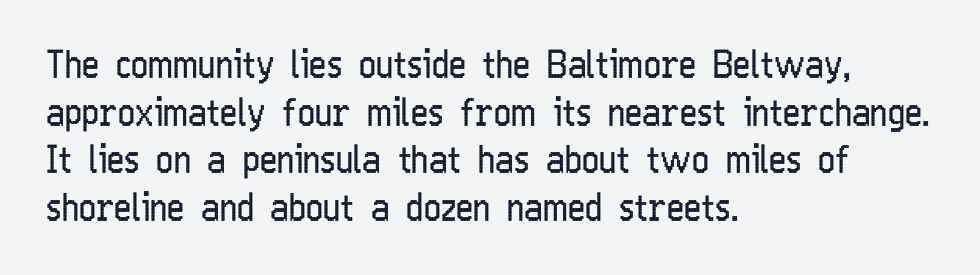
Q: Is the text bold? A: No.
Q: Is the text italic (slanted)? A: No, it is upright.
Q: Is the typeface a serif or a sans-serif typeface? A: Sans-serif.
Q: Is the text underlined? A: No.
Q: How is the paragraph aligned? A: Left-aligned.
Q: Is the spacing between letters normal or unusually wide? A: Normal.
Q: Is the spacing between lines tight, normal or loose? A: Normal.
Q: Width (condensed, normal, or wide)? A: Condensed.
Q: Stroke contrast? A: Low.
Q: x-height? A: Medium.
Q: Monospaced? A: No.
